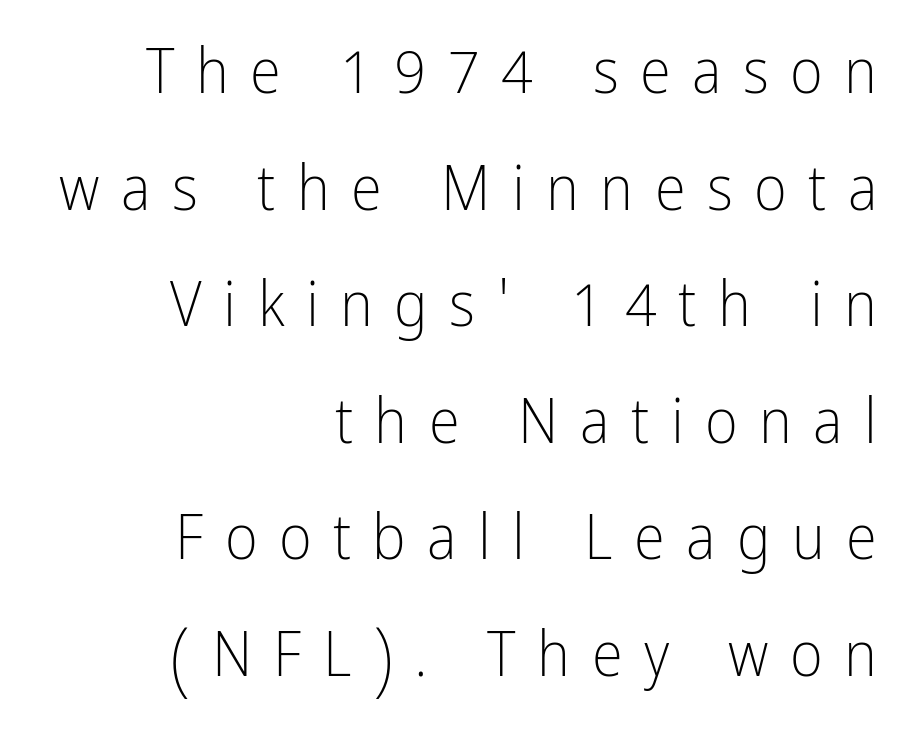
Q: Is the text bold? A: No.
Q: Is the text italic (slanted)? A: No, it is upright.
Q: Is the typeface a serif or a sans-serif typeface? A: Sans-serif.
Q: Is the text underlined? A: No.
Q: How is the paragraph aligned? A: Right-aligned.
Q: Is the spacing between letters normal or unusually wide? A: Unusually wide.
Q: Width (condensed, normal, or wide)? A: Condensed.
Q: Stroke contrast? A: Low.
Q: x-height? A: Medium.
Q: Monospaced? A: No.
